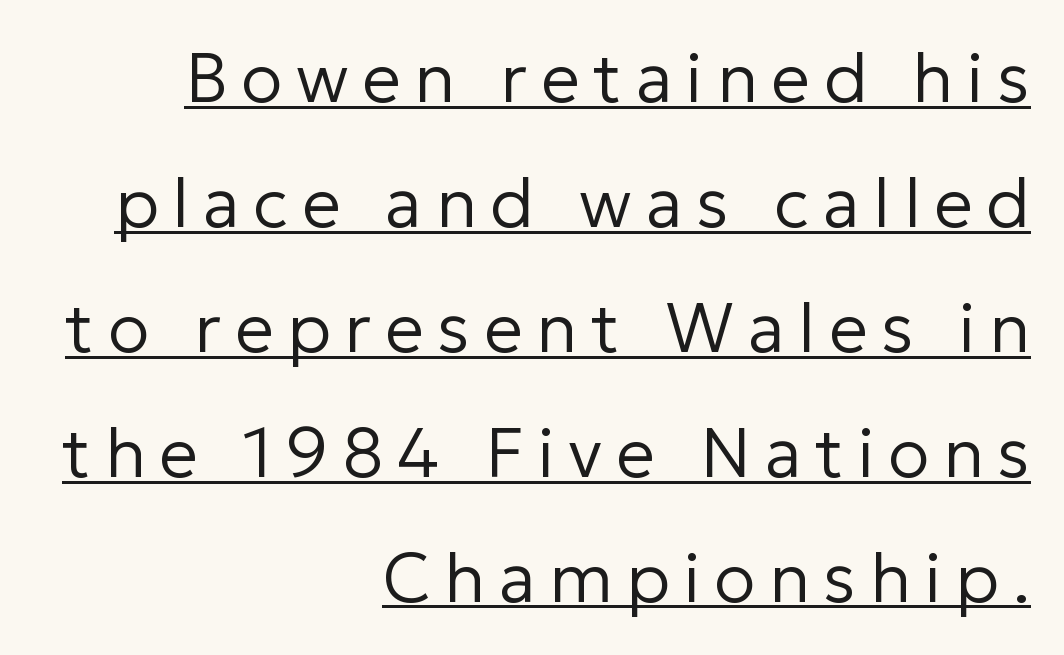
This is sans-serif lettering, the kind often seen on screens and signage. The passage shown is typed in a proportional face where columns would drift. This sample uses an upright cut, with every glyph sitting square on the baseline. The lettering is marked with a stroke running underneath it.
